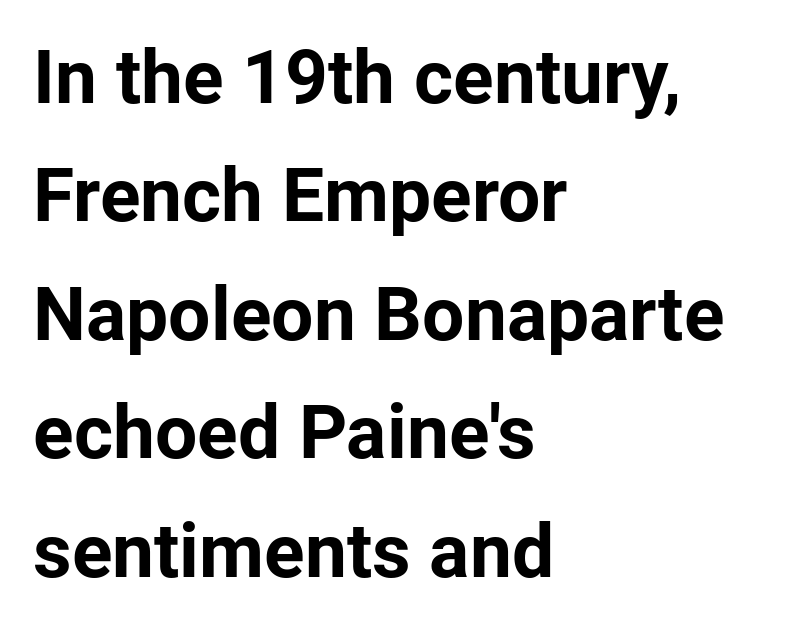
The image shows 75 px bold sans-serif type, upright; set left-aligned, normal line spacing (1.58x), normal letter spacing, not underlined; low stroke contrast and a medium x-height.
